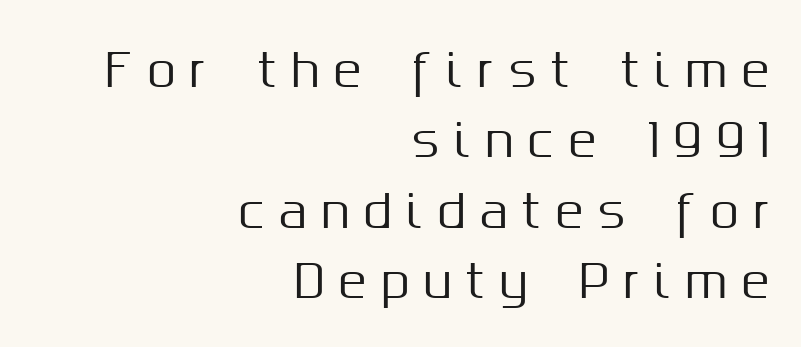
{"serif": "no", "italic": "no", "width": "normal", "stroke_contrast": "medium", "x_height": "medium", "monospaced": "no", "underline": "no", "align": "right", "line_spacing": "normal", "line_spacing_ratio": 1.53, "letter_spacing": "wide", "letter_spacing_em": 0.32, "glyph_px": 46}
